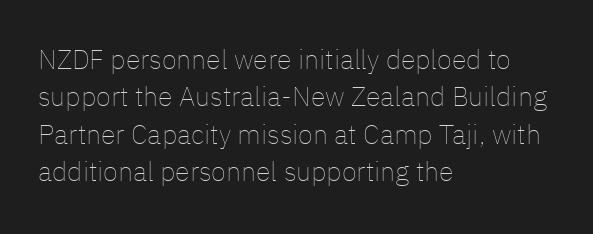
{"italic": "no", "bold": "no", "underline": "no", "align": "left", "line_spacing": "normal", "line_spacing_ratio": 1.38, "letter_spacing": "normal", "letter_spacing_em": 0.0, "glyph_px": 27}
